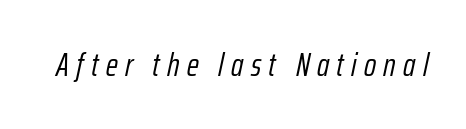
{"italic": "yes", "lean": "right", "slant_degrees": 12, "bold": "no", "weight": "light", "width": "condensed", "stroke_contrast": "low", "x_height": "medium", "monospaced": "no", "underline": "no", "letter_spacing": "wide", "letter_spacing_em": 0.22, "glyph_px": 33}
